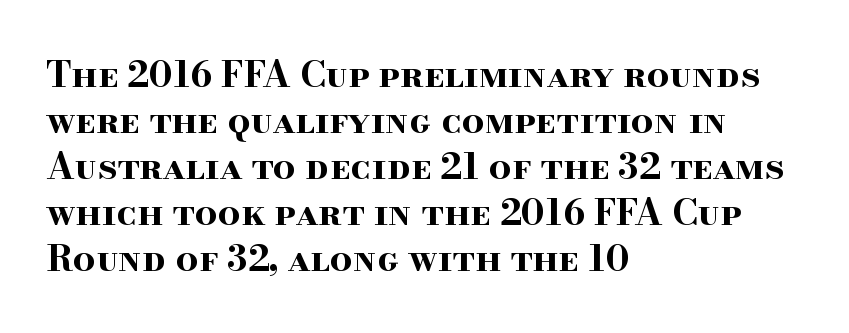
The type family on display is of the serif kind. In CSS terms this would be text-align: left. On the weight axis this lands at bold, roughly 700. Here the glyphs are tracked normally, forming tight word shapes.
